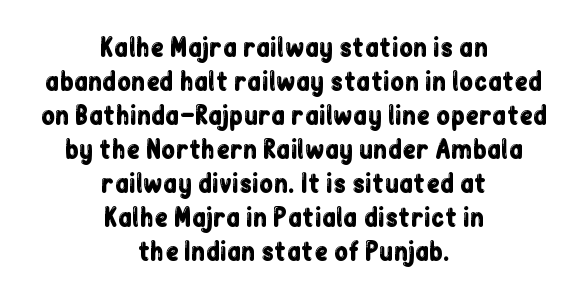
{"italic": "no", "underline": "no", "align": "center", "line_spacing": "normal", "line_spacing_ratio": 1.36, "letter_spacing": "normal", "letter_spacing_em": 0.0, "glyph_px": 25}
